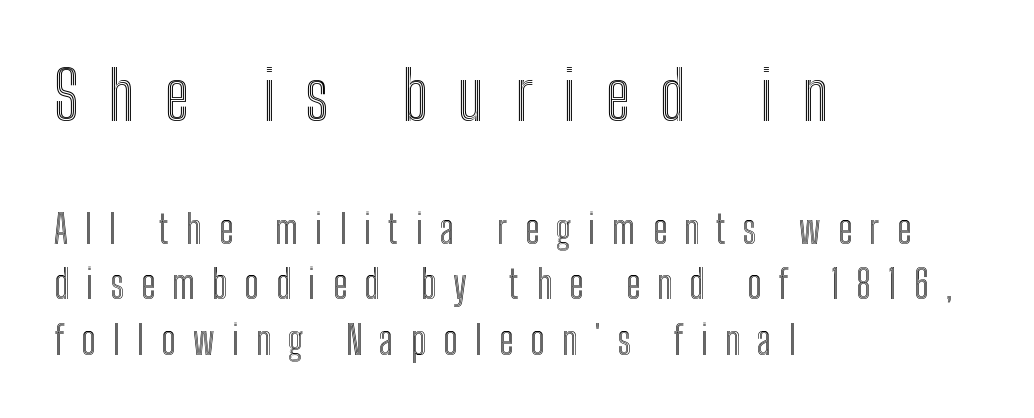
Where is the straight margin? On the left. Honestly, there is no underline to notice here at all. In terms of posture, this sample is upright. Here the glyphs are tracked loosely, breaking word shapes into spaced letters.
